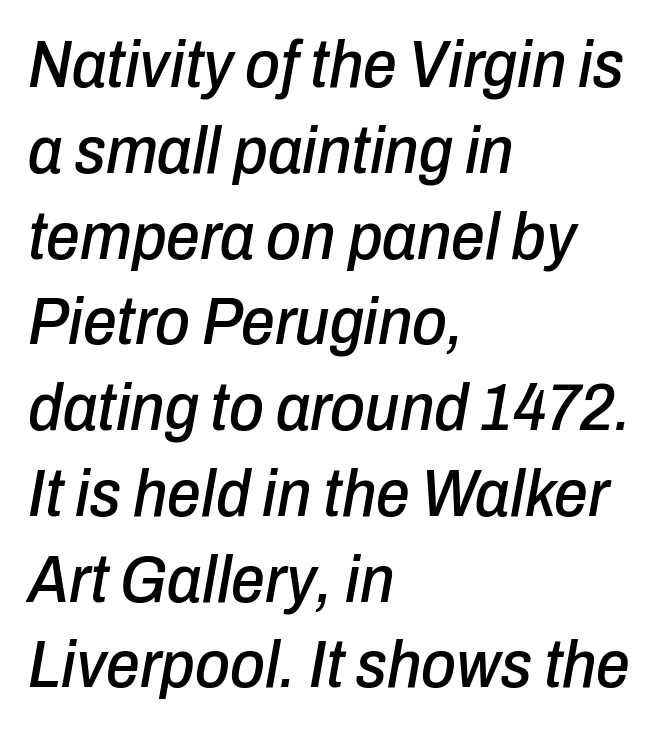
The image shows 67 px condensed type, italic (leaning right); set left-aligned, normal line spacing (1.28x), normal letter spacing, not underlined; low stroke contrast and a medium x-height.
